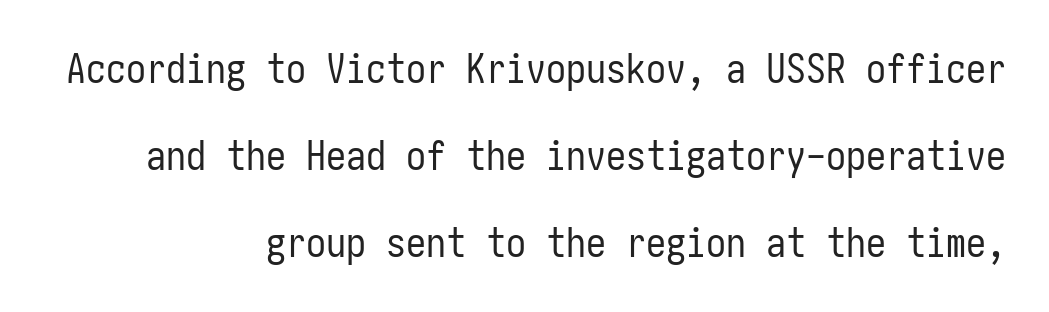
Q: Is the text bold? A: No.
Q: Is the text italic (slanted)? A: No, it is upright.
Q: Is the typeface a serif or a sans-serif typeface? A: Sans-serif.
Q: Is the text underlined? A: No.
Q: How is the paragraph aligned? A: Right-aligned.
Q: Is the spacing between letters normal or unusually wide? A: Normal.
Q: Is the spacing between lines tight, normal or loose? A: Loose.
Q: Width (condensed, normal, or wide)? A: Condensed.
Q: Stroke contrast? A: Low.
Q: x-height? A: Medium.
